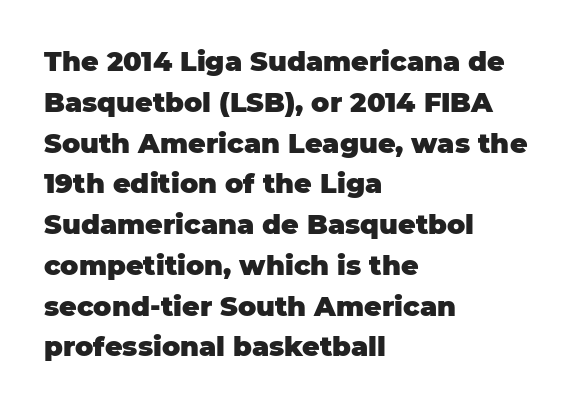
This is the regular roman posture of the typeface. Regarding leading, the lines here are spaced in the standard way. Heft: maximum for text — a bold. The specimen omits any rule beneath the text block's lines.
